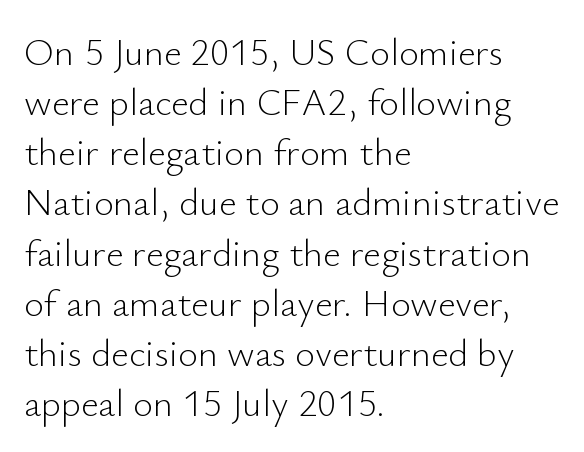
{"serif": "no", "italic": "no", "bold": "no", "weight": "light", "width": "normal", "stroke_contrast": "low", "x_height": "small", "monospaced": "no", "underline": "no", "align": "left", "line_spacing": "normal", "line_spacing_ratio": 1.32, "letter_spacing": "normal", "letter_spacing_em": 0.0, "glyph_px": 38}
